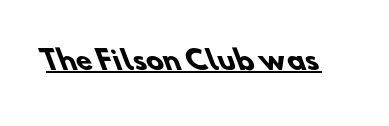
Q: Is the text bold? A: Yes.
Q: Is the text underlined? A: Yes.
Q: Is the spacing between letters normal or unusually wide? A: Normal.
